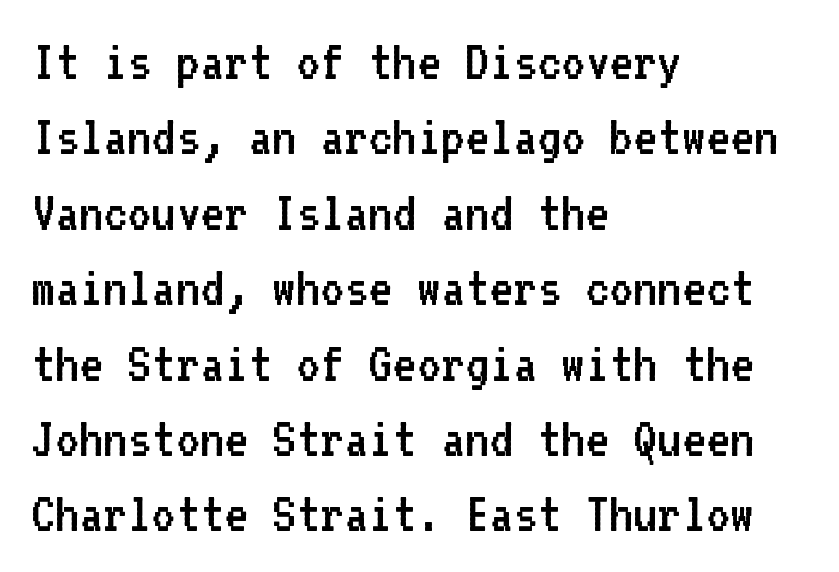
The image shows 58 px regular-weight sans-serif type, upright, monospaced; set left-aligned, normal line spacing (1.3x), normal letter spacing, not underlined; low stroke contrast and a medium x-height.
